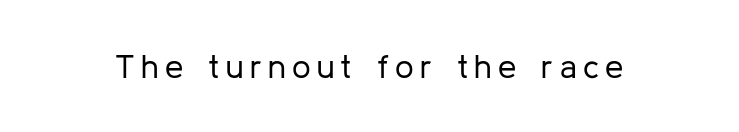
Q: Is the text bold? A: No.
Q: Is the text italic (slanted)? A: No, it is upright.
Q: Is the typeface a serif or a sans-serif typeface? A: Sans-serif.
Q: Is the text underlined? A: No.
Q: Width (condensed, normal, or wide)? A: Normal.
Q: Stroke contrast? A: Low.
Q: x-height? A: Medium.
Q: Monospaced? A: No.
